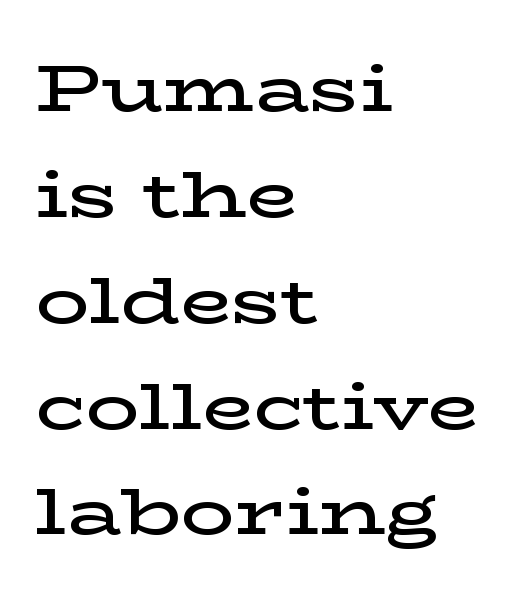
{"serif": "yes", "italic": "no", "bold": "semi", "weight": "semibold", "width": "wide", "stroke_contrast": "low", "x_height": "medium", "monospaced": "no", "underline": "no", "align": "left", "line_spacing": "normal", "line_spacing_ratio": 1.58, "letter_spacing": "normal", "letter_spacing_em": 0.0, "glyph_px": 67}
